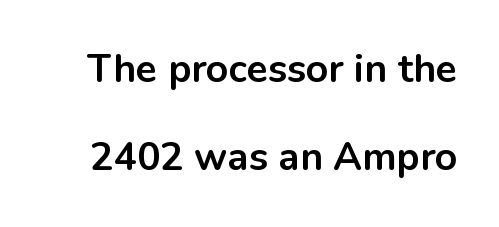
{"serif": "no", "italic": "no", "bold": "yes", "weight": "bold", "width": "normal", "stroke_contrast": "low", "x_height": "medium", "monospaced": "no", "underline": "no", "line_spacing": "loose", "line_spacing_ratio": 2.26, "letter_spacing": "normal", "letter_spacing_em": 0.0, "glyph_px": 39}
